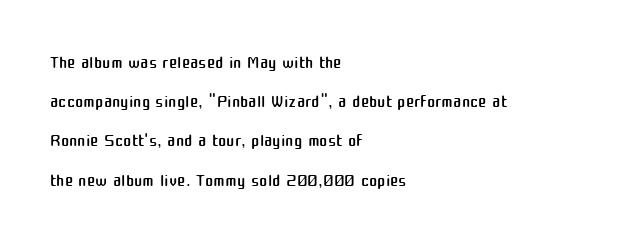
The image shows 25 px text type, upright; set left-aligned, normal line spacing (1.57x), normal letter spacing, not underlined.
